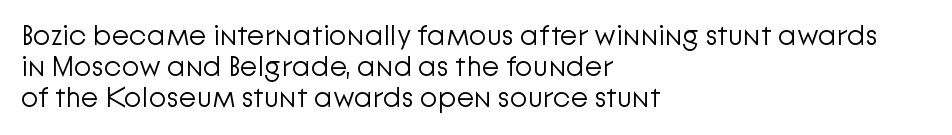
The image shows 29 px light sans-serif type, upright; set left-aligned, tight line spacing (1.07x), normal letter spacing, not underlined; low stroke contrast and a medium x-height.
